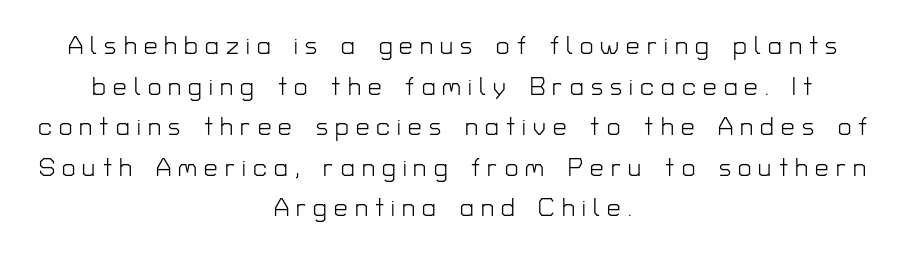
{"italic": "no", "bold": "no", "underline": "no", "align": "center", "line_spacing": "normal", "line_spacing_ratio": 1.69, "letter_spacing": "wide", "letter_spacing_em": 0.3, "glyph_px": 24}
